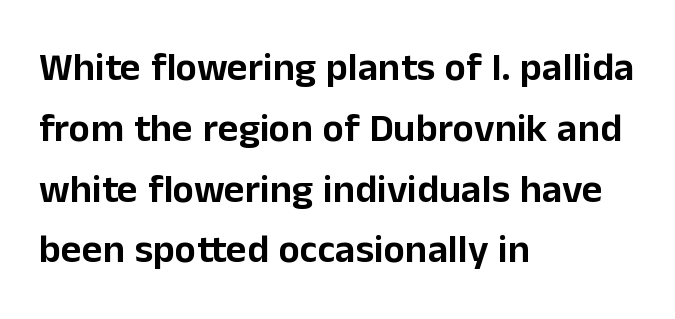
The image shows 40 px sans-serif type, upright; set left-aligned, normal line spacing (1.52x), normal letter spacing, not underlined; low stroke contrast and a medium x-height.
